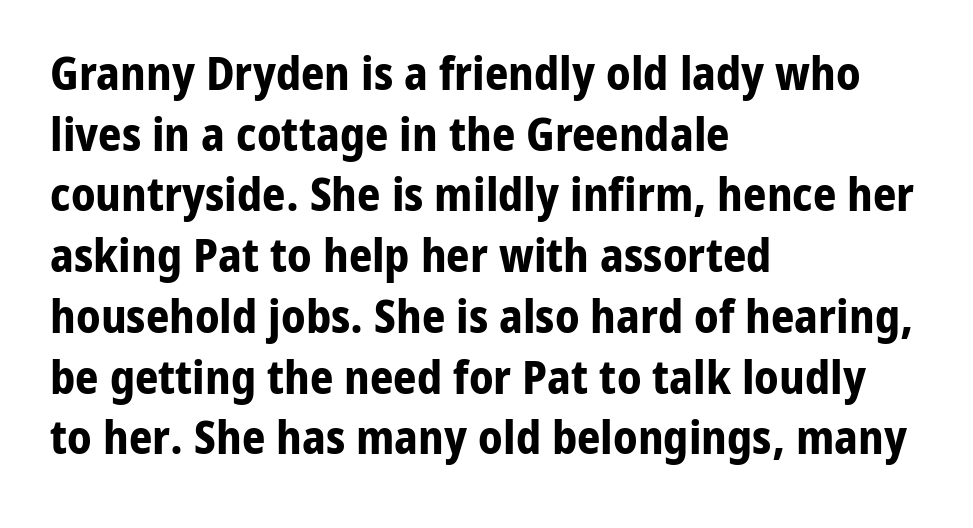
{"serif": "no", "italic": "no", "bold": "yes", "weight": "bold", "width": "normal", "stroke_contrast": "low", "x_height": "medium", "monospaced": "no", "underline": "no", "align": "left", "line_spacing": "normal", "line_spacing_ratio": 1.32, "letter_spacing": "normal", "letter_spacing_em": 0.0, "glyph_px": 46}
